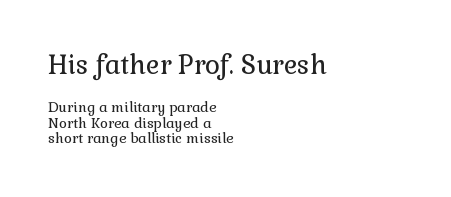
Q: Is the text bold? A: No.
Q: Is the text italic (slanted)? A: No, it is upright.
Q: Is the text underlined? A: No.
Q: How is the paragraph aligned? A: Left-aligned.
Q: Is the spacing between letters normal or unusually wide? A: Normal.
Q: Is the spacing between lines tight, normal or loose? A: Tight.
Q: Which block of text is set in a larger size, the first (top) or the second (bottom)? A: The first (top) one.
